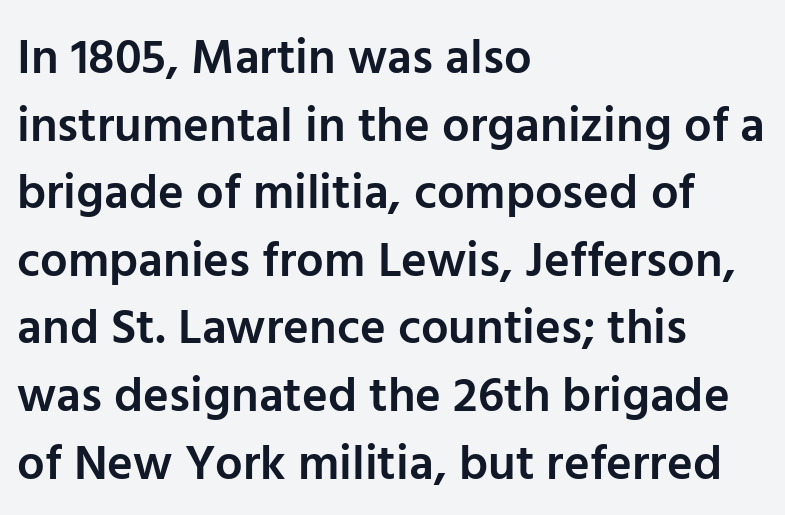
The image shows 49 px semibold sans-serif type, upright; set left-aligned, normal line spacing (1.38x), normal letter spacing, not underlined; low stroke contrast and a medium x-height.
